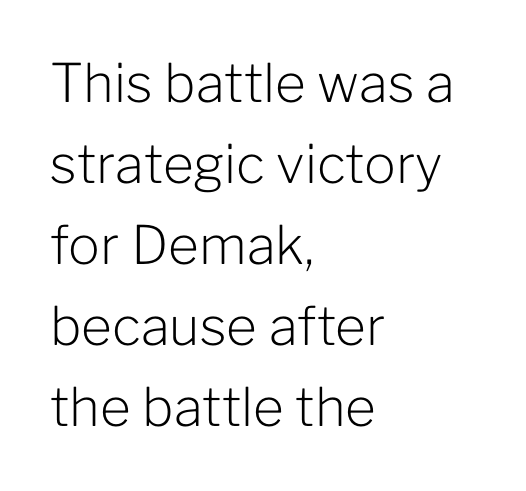
{"serif": "no", "italic": "no", "bold": "no", "weight": "light", "width": "normal", "stroke_contrast": "low", "x_height": "medium", "monospaced": "no", "underline": "no", "align": "left", "line_spacing": "normal", "line_spacing_ratio": 1.53, "letter_spacing": "normal", "letter_spacing_em": 0.0, "glyph_px": 53}
